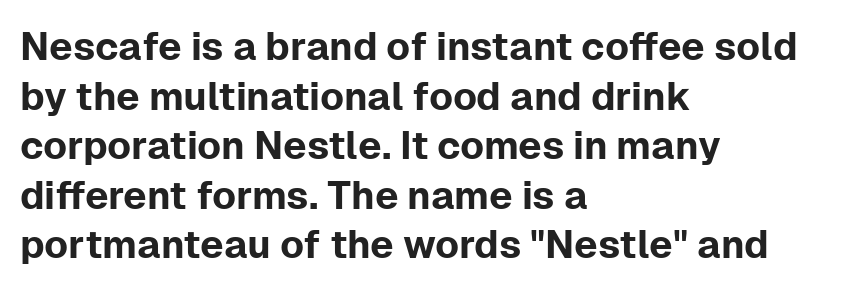
Q: Is the text italic (slanted)? A: No, it is upright.
Q: Is the typeface a serif or a sans-serif typeface? A: Sans-serif.
Q: Is the text underlined? A: No.
Q: How is the paragraph aligned? A: Left-aligned.
Q: Is the spacing between letters normal or unusually wide? A: Normal.
Q: Is the spacing between lines tight, normal or loose? A: Normal.
Q: Width (condensed, normal, or wide)? A: Normal.
Q: Stroke contrast? A: Low.
Q: x-height? A: Medium.
Q: Monospaced? A: No.
